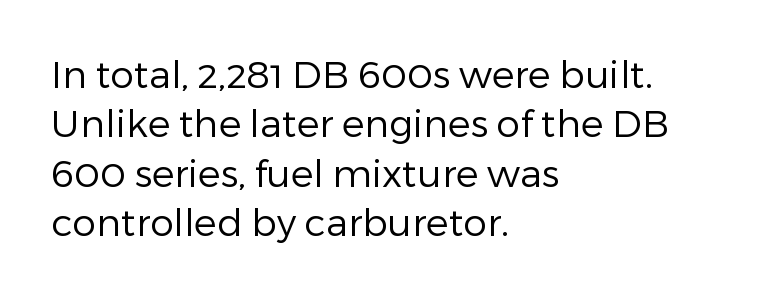
{"serif": "no", "italic": "no", "bold": "no", "weight": "regular", "width": "normal", "stroke_contrast": "low", "x_height": "medium", "monospaced": "no", "underline": "no", "align": "left", "line_spacing": "normal", "line_spacing_ratio": 1.3, "letter_spacing": "normal", "letter_spacing_em": 0.0, "glyph_px": 38}
